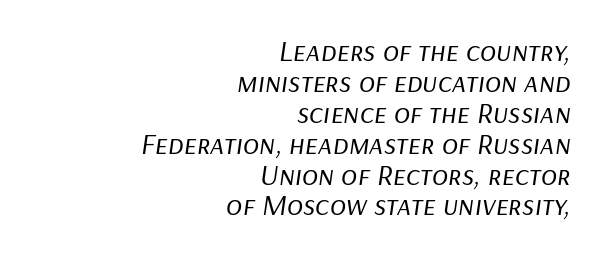
{"italic": "yes", "lean": "right", "slant_degrees": 9, "bold": "no", "weight": "regular", "width": "normal", "stroke_contrast": "low", "x_height": "medium", "monospaced": "no", "underline": "no", "align": "right", "line_spacing": "tight", "line_spacing_ratio": 1.03, "letter_spacing": "normal", "letter_spacing_em": 0.0, "glyph_px": 30}
